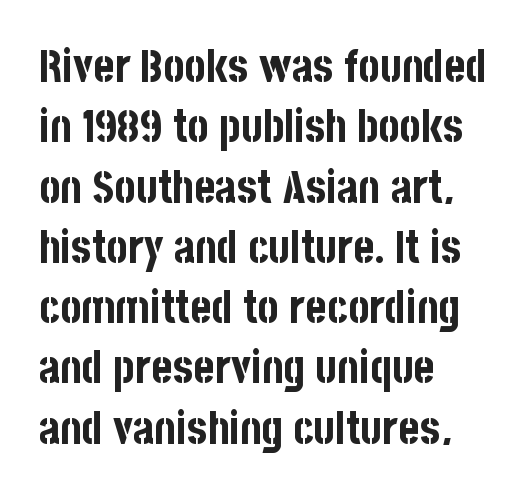
The image shows 45 px bold, condensed sans-serif type, upright; set left-aligned, normal line spacing (1.34x), normal letter spacing, not underlined; low stroke contrast and a large x-height.
